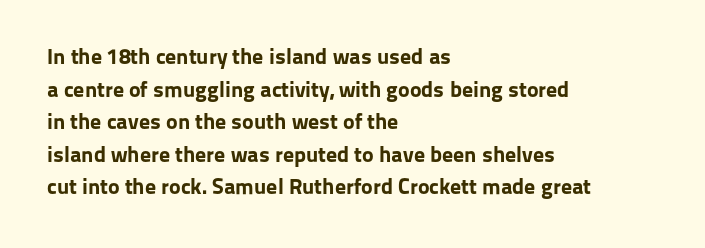
The letters stand straight up with perfectly vertical stems. Vertical spacing — default. Beneath every word, the page is bare. Typeset ragged right — the left edge is the straight one.
